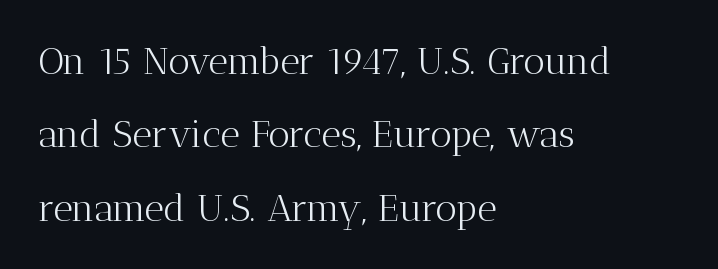
{"serif": "yes", "italic": "no", "bold": "no", "weight": "light", "width": "normal", "stroke_contrast": "medium", "x_height": "medium", "monospaced": "no", "underline": "no", "align": "left", "line_spacing": "loose", "line_spacing_ratio": 1.93, "letter_spacing": "normal", "letter_spacing_em": 0.0, "glyph_px": 38}
